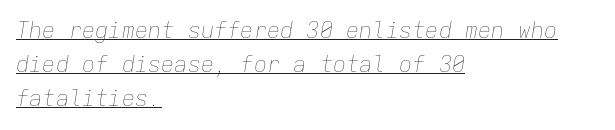
Q: Is the text bold? A: No.
Q: Is the text italic (slanted)? A: Yes, it leans right by about 9 degrees.
Q: Is the text underlined? A: Yes.
Q: How is the paragraph aligned? A: Left-aligned.
Q: Is the spacing between letters normal or unusually wide? A: Normal.
Q: Is the spacing between lines tight, normal or loose? A: Normal.
